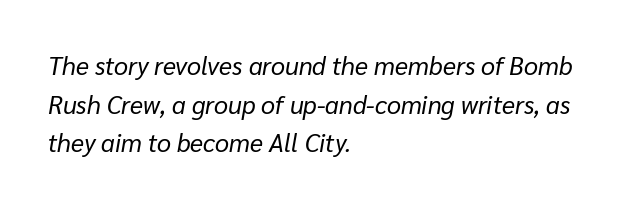
Q: Is the text bold? A: No.
Q: Is the text italic (slanted)? A: Yes, it leans right by about 10 degrees.
Q: Is the text underlined? A: No.
Q: How is the paragraph aligned? A: Left-aligned.
Q: Is the spacing between letters normal or unusually wide? A: Normal.
Q: Is the spacing between lines tight, normal or loose? A: Normal.
